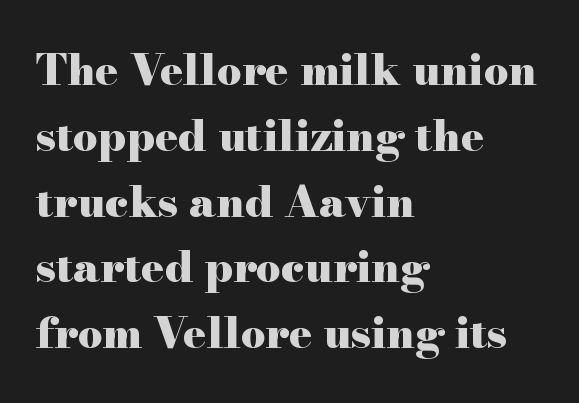
{"serif": "yes", "italic": "no", "bold": "yes", "weight": "heavy", "width": "wide", "stroke_contrast": "high", "x_height": "small", "monospaced": "no", "underline": "no", "align": "left", "line_spacing": "normal", "line_spacing_ratio": 1.53, "letter_spacing": "normal", "letter_spacing_em": 0.0, "glyph_px": 43}
